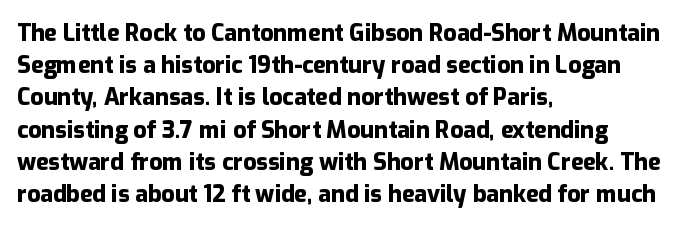
Q: Is the text bold? A: Yes.
Q: Is the text italic (slanted)? A: No, it is upright.
Q: Is the text underlined? A: No.
Q: How is the paragraph aligned? A: Left-aligned.
Q: Is the spacing between letters normal or unusually wide? A: Normal.
Q: Is the spacing between lines tight, normal or loose? A: Normal.
